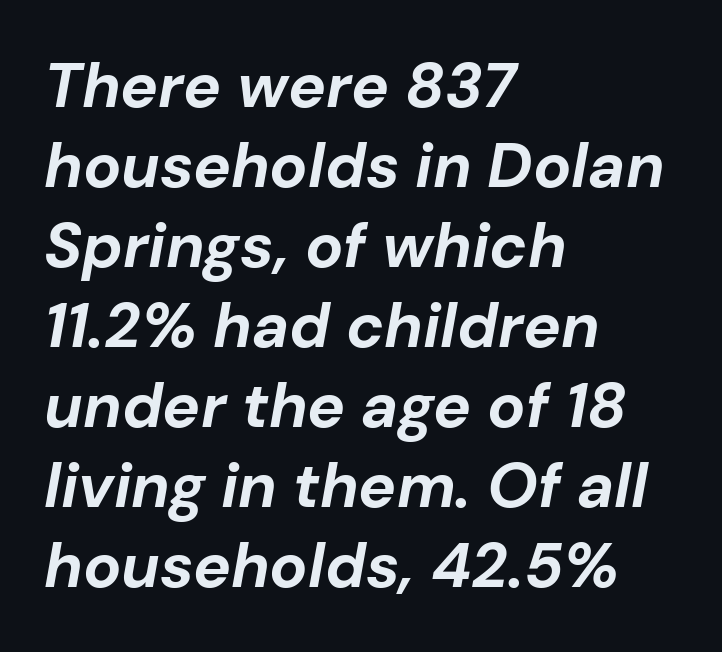
Weight: bold. This sample uses an oblique cut, with every glyph tilted off the vertical. Regarding leading, the lines here are spaced in the standard way. Layout note: lines flush left. Each row of text sits above clean, open space.
